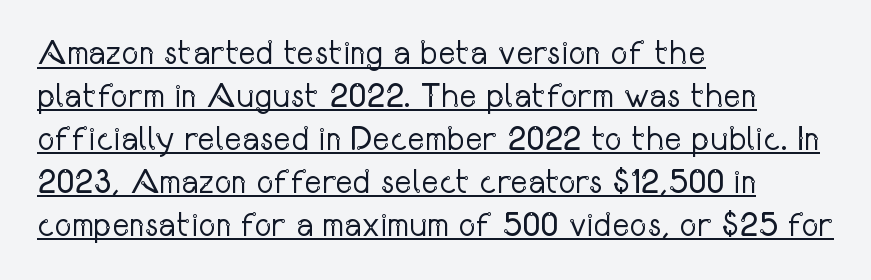
{"serif": "no", "italic": "no", "bold": "no", "weight": "regular", "width": "condensed", "stroke_contrast": "low", "x_height": "medium", "monospaced": "no", "underline": "yes", "align": "left", "line_spacing": "normal", "line_spacing_ratio": 1.3, "letter_spacing": "normal", "letter_spacing_em": 0.0, "glyph_px": 33}
